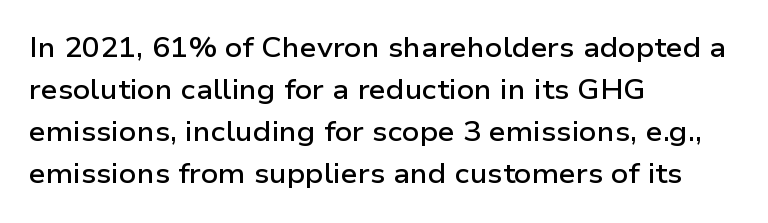
Successive baselines arrive at the customary interval. These lines stack with their left ends in a neat column. Italic? Not at all — the glyphs are vertical. The tracking reads as untouched default to a designer's eye.
